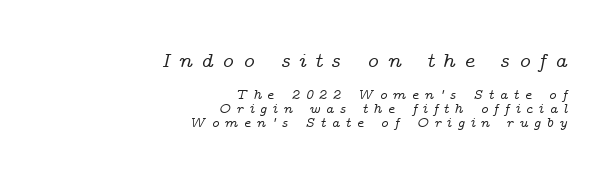
The image shows 21 px text type, italic (leaning right); set right-aligned, tight line spacing (1.0x), unusually wide letter spacing (+0.38 em), not underlined; the first (top) block is 1.5x larger.
